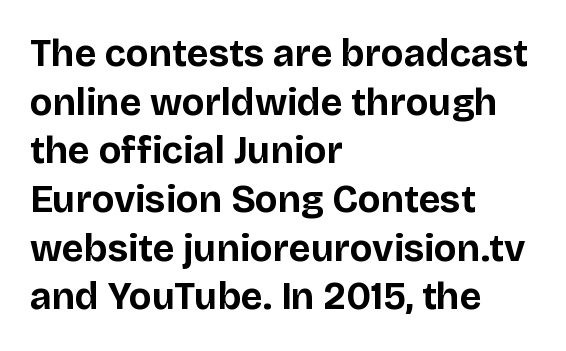
{"serif": "no", "italic": "no", "bold": "yes", "weight": "bold", "width": "normal", "stroke_contrast": "low", "x_height": "large", "monospaced": "no", "underline": "no", "align": "left", "line_spacing": "normal", "line_spacing_ratio": 1.28, "letter_spacing": "normal", "letter_spacing_em": 0.0, "glyph_px": 38}
